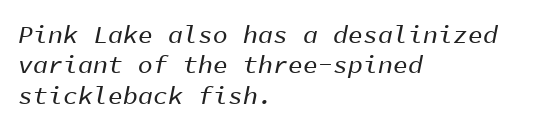
Q: Is the text italic (slanted)? A: Yes, it leans right by about 11 degrees.
Q: Is the text underlined? A: No.
Q: How is the paragraph aligned? A: Left-aligned.
Q: Is the spacing between letters normal or unusually wide? A: Normal.
